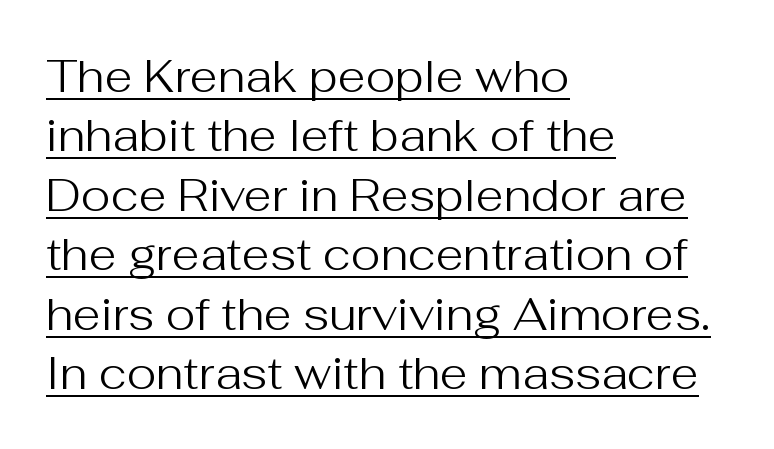
Q: Is the text bold? A: No.
Q: Is the text italic (slanted)? A: No, it is upright.
Q: Is the typeface a serif or a sans-serif typeface? A: Sans-serif.
Q: Is the text underlined? A: Yes.
Q: How is the paragraph aligned? A: Left-aligned.
Q: Is the spacing between letters normal or unusually wide? A: Normal.
Q: Is the spacing between lines tight, normal or loose? A: Normal.
Q: Width (condensed, normal, or wide)? A: Normal.
Q: Stroke contrast? A: Medium.
Q: x-height? A: Medium.
Q: Monospaced? A: No.
